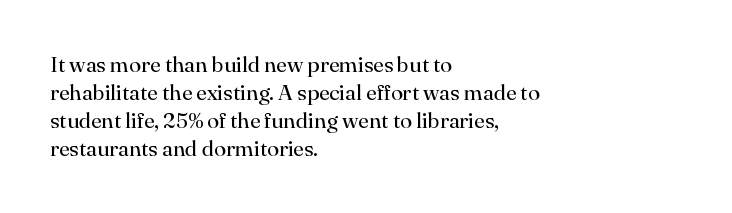
{"italic": "no", "bold": "no", "underline": "no", "align": "left", "line_spacing": "normal", "line_spacing_ratio": 1.28, "letter_spacing": "normal", "letter_spacing_em": 0.0, "glyph_px": 22}
